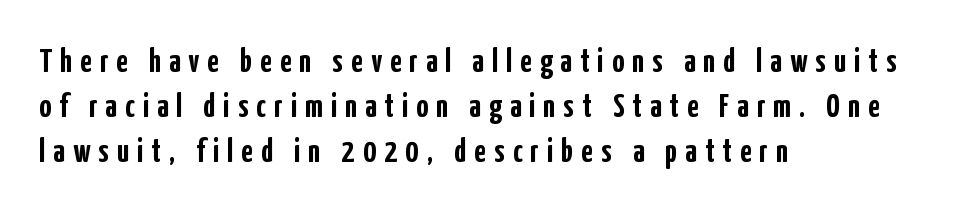
{"serif": "no", "italic": "no", "bold": "yes", "weight": "semibold", "width": "condensed", "stroke_contrast": "low", "x_height": "medium", "monospaced": "no", "underline": "no", "align": "left", "line_spacing": "normal", "line_spacing_ratio": 1.37, "letter_spacing": "wide", "letter_spacing_em": 0.25, "glyph_px": 33}
